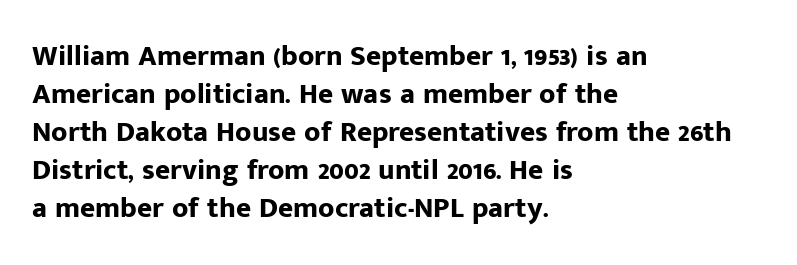
The image shows 29 px bold sans-serif type, upright; set left-aligned, normal line spacing (1.31x), normal letter spacing, not underlined; low stroke contrast and a medium x-height.
